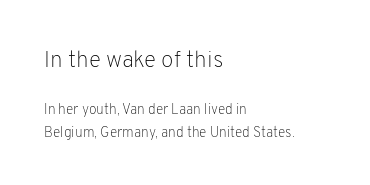
Regarding leading, the lines here are spaced in the standard way. Tall strokes in this sample are plumb rather than angled. Caption: upper text group enlarged, lower text group reduced. Does extra space separate the letters? No, they use regular spacing. Stroke mass is kept to a normal reading level or below. Casual observation: everything's shoved over to the left.
